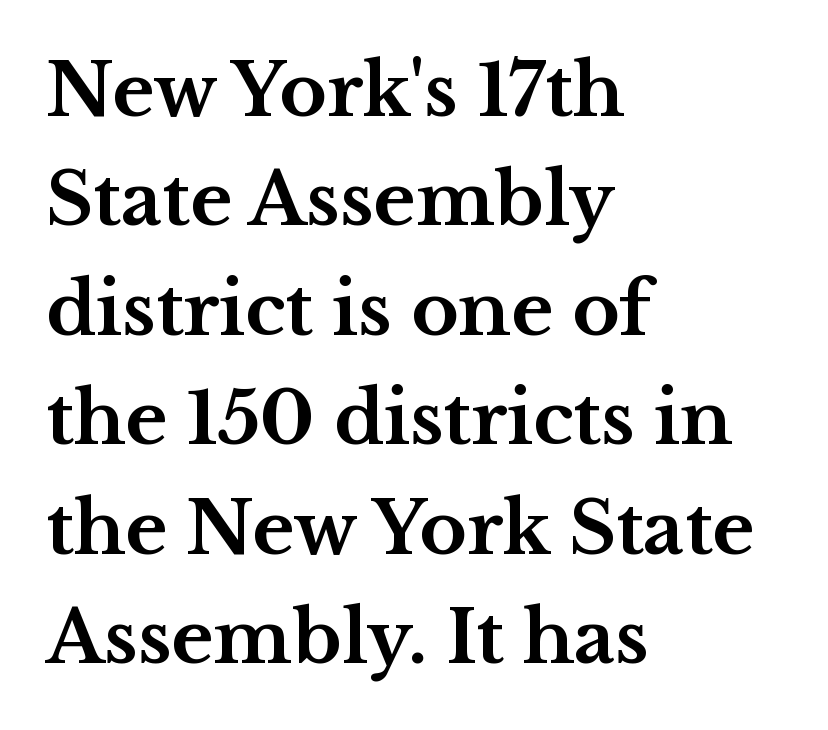
Q: Is the text bold? A: Yes.
Q: Is the text italic (slanted)? A: No, it is upright.
Q: Is the typeface a serif or a sans-serif typeface? A: Serif.
Q: Is the text underlined? A: No.
Q: How is the paragraph aligned? A: Left-aligned.
Q: Is the spacing between letters normal or unusually wide? A: Normal.
Q: Is the spacing between lines tight, normal or loose? A: Normal.
Q: Width (condensed, normal, or wide)? A: Wide.
Q: Stroke contrast? A: Medium.
Q: x-height? A: Medium.
Q: Monospaced? A: No.
